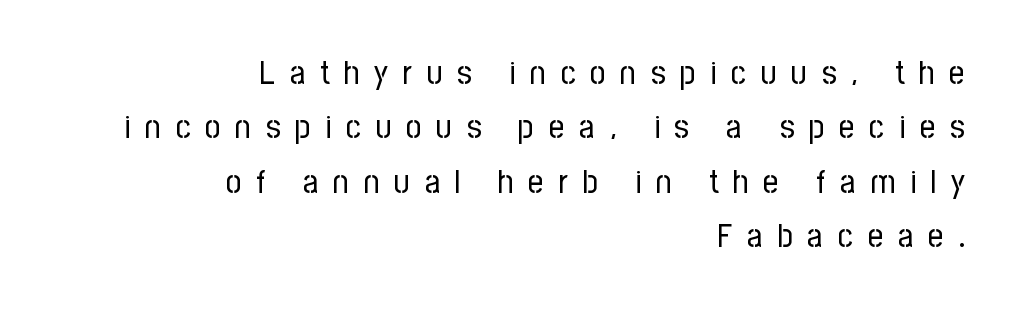
The image shows 34 px regular-weight, condensed sans-serif type, upright; set right-aligned, normal line spacing (1.6x), unusually wide letter spacing (+0.43 em), not underlined; low stroke contrast and a medium x-height.
